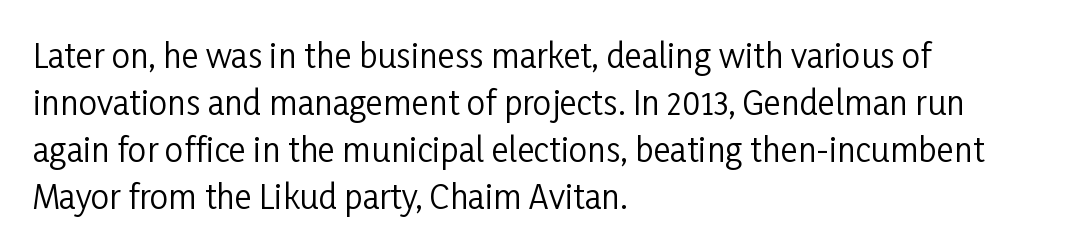
The tracking reads as untouched default to a designer's eye. The type family on display is of the sans-serif kind. This is the regular roman posture of the typeface. The passage shown is not underscored anywhere.
